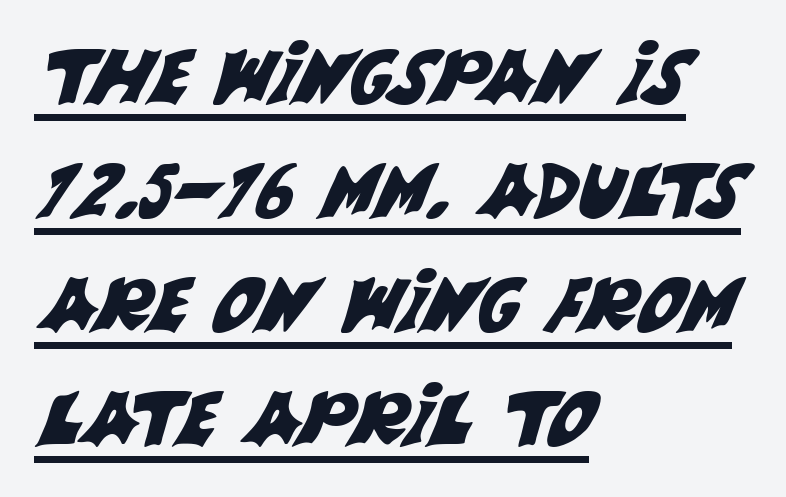
Is there an underline? Yes — a line sits under the letters. The typeface chosen for these lines omits serifs. Regular leading. The rag falls on the right side of this text block. A typesetter would call this proportional, since set widths differ per character.
